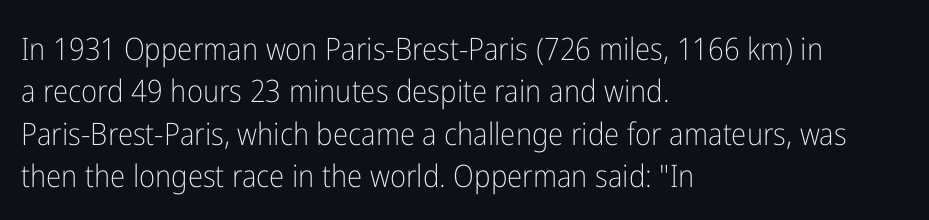
Q: Is the text bold? A: No.
Q: Is the text italic (slanted)? A: No, it is upright.
Q: Is the typeface a serif or a sans-serif typeface? A: Sans-serif.
Q: Is the text underlined? A: No.
Q: How is the paragraph aligned? A: Left-aligned.
Q: Is the spacing between letters normal or unusually wide? A: Normal.
Q: Is the spacing between lines tight, normal or loose? A: Normal.
Q: Width (condensed, normal, or wide)? A: Condensed.
Q: Stroke contrast? A: Low.
Q: x-height? A: Medium.
Q: Monospaced? A: No.
